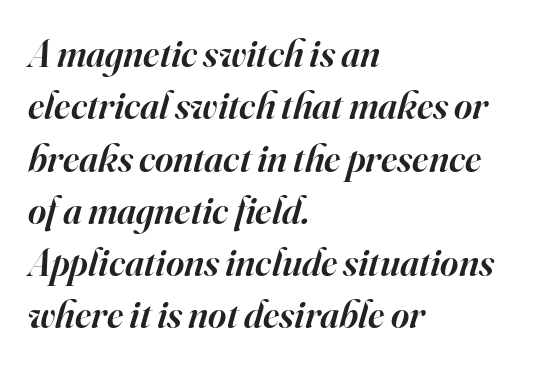
The image shows 39 px semibold serif type, italic (leaning right); set left-aligned, normal line spacing (1.34x), normal letter spacing, not underlined; high stroke contrast and a small x-height.
